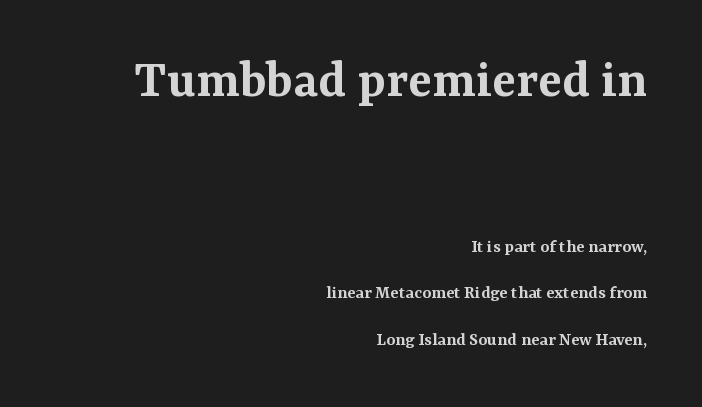
One glance says open: line gaps are wider than usual. The passage shown has conventional tracking throughout. Is the lower block the larger one? No — the upper block carries the bigger type. Note: serifs present on the glyphs. Rendered with straight, roman letterforms. The ragged edge is on the left, which tells us the setting is flush right.
